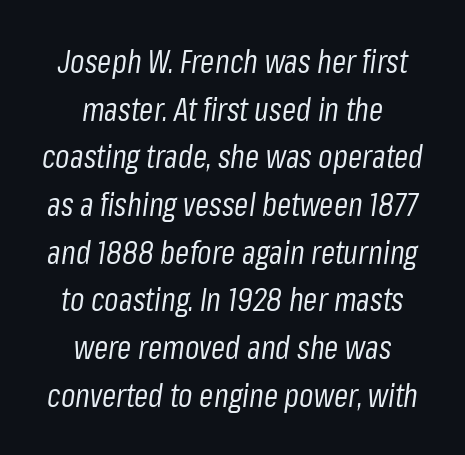
The image shows 32 px regular-weight, condensed type, italic (leaning right); set centered, normal line spacing (1.49x), normal letter spacing, not underlined; low stroke contrast and a medium x-height.
